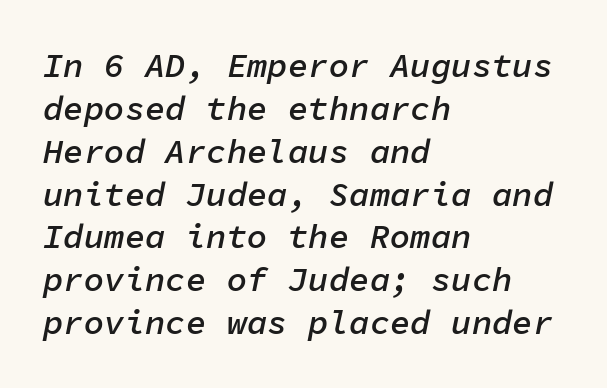
{"italic": "yes", "lean": "right", "slant_degrees": 11, "bold": "semi", "weight": "semibold", "width": "normal", "stroke_contrast": "low", "x_height": "medium", "monospaced": "yes", "underline": "no", "align": "left", "line_spacing": "normal", "line_spacing_ratio": 1.26, "letter_spacing": "normal", "letter_spacing_em": 0.0, "glyph_px": 34}
